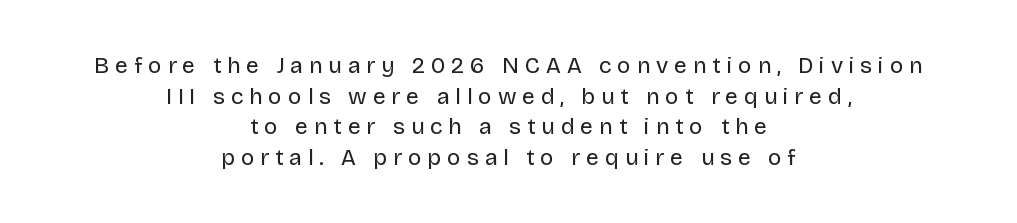
Q: Is the text bold? A: No.
Q: Is the text italic (slanted)? A: No, it is upright.
Q: Is the text underlined? A: No.
Q: How is the paragraph aligned? A: Centered.
Q: Is the spacing between letters normal or unusually wide? A: Unusually wide.
Q: Is the spacing between lines tight, normal or loose? A: Normal.
